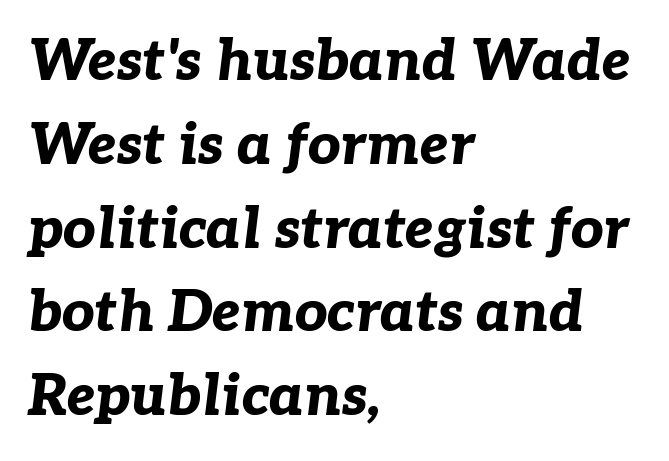
Style check: oblique. Proportional: the letters do not fall into vertical columns. Between one letter and the next there's only the usual sliver of space. Does the weight exceed regular? Yes, all the way to bold.
